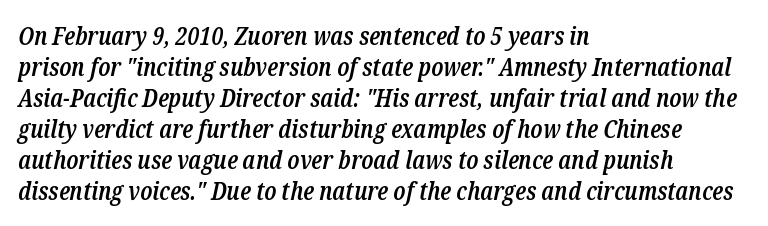
{"italic": "yes", "lean": "right", "slant_degrees": 12, "bold": "semi", "underline": "no", "align": "left", "line_spacing_ratio": 1.24, "letter_spacing": "normal", "letter_spacing_em": 0.0, "glyph_px": 25}
